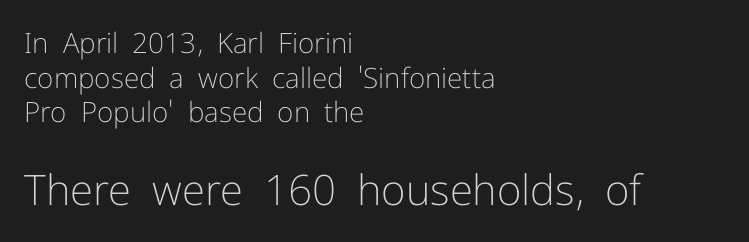
Descender tails drop into unmarked territory. A student would notice the bottom passage is typeset larger than what precedes it. Unlike a traditional serif, this face leaves its strokes unadorned. How are the letters spaced? Ordinarily, with no added tracking. The paragraph has a hard left edge and a soft right edge.
